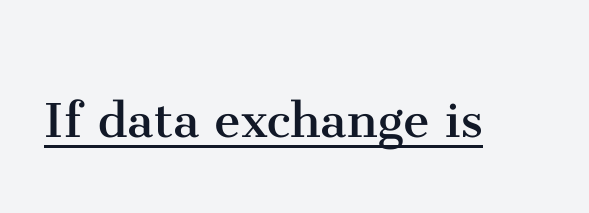
The sample's only ornament is a line tracing under the words. These lines are rendered in a variable-pitch font. The designer went with a serif here, giving each stem small feet. The letters look calm and open, with moderate or lighter stems. When letters stand straight like this, we call the style roman or upright. Short note: letters normally spaced.
